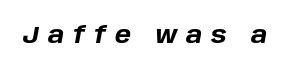
{"italic": "yes", "lean": "right", "slant_degrees": 10, "bold": "yes", "underline": "no", "letter_spacing": "wide", "letter_spacing_em": 0.37, "glyph_px": 24}
